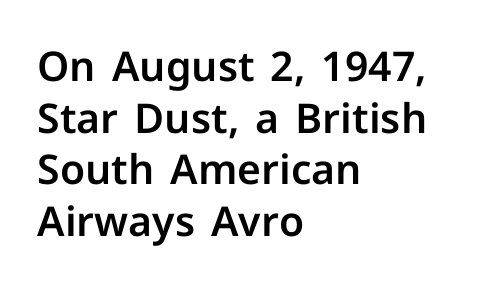
Is the letter spacing exaggerated? No — it looks like the ordinary default. The baseline area is clear. Every character sits straight up, as roman type does. Teacher's note: observe the even left margin — that is flush-left alignment. Spacing verdict: proportional, widths tailored to each character.
